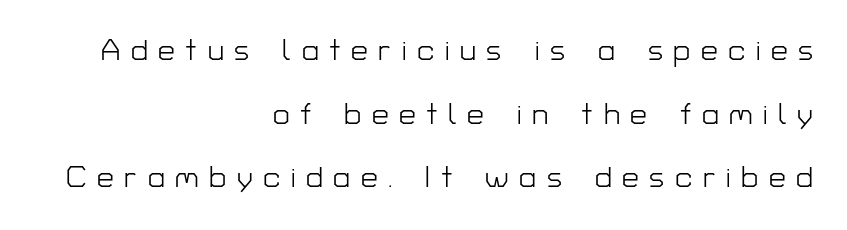
Q: Is the text bold? A: No.
Q: Is the text italic (slanted)? A: No, it is upright.
Q: Is the typeface a serif or a sans-serif typeface? A: Sans-serif.
Q: Is the text underlined? A: No.
Q: How is the paragraph aligned? A: Right-aligned.
Q: Is the spacing between letters normal or unusually wide? A: Unusually wide.
Q: Is the spacing between lines tight, normal or loose? A: Loose.
Q: Width (condensed, normal, or wide)? A: Normal.
Q: Stroke contrast? A: Low.
Q: x-height? A: Medium.
Q: Monospaced? A: No.
